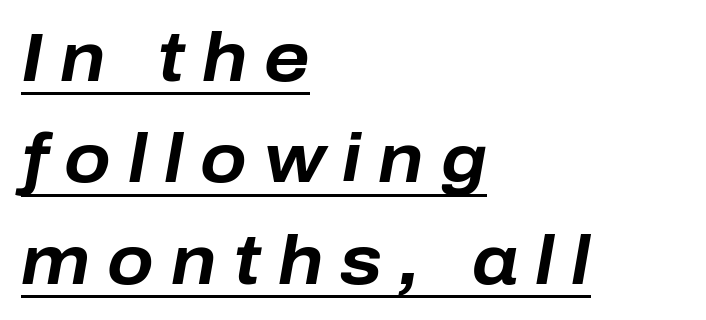
Q: Is the text bold? A: Yes.
Q: Is the text italic (slanted)? A: Yes, it leans right by about 10 degrees.
Q: Is the text underlined? A: Yes.
Q: How is the paragraph aligned? A: Left-aligned.
Q: Is the spacing between letters normal or unusually wide? A: Unusually wide.
Q: Is the spacing between lines tight, normal or loose? A: Normal.
Q: Width (condensed, normal, or wide)? A: Normal.
Q: Stroke contrast? A: Low.
Q: x-height? A: Medium.
Q: Monospaced? A: No.
